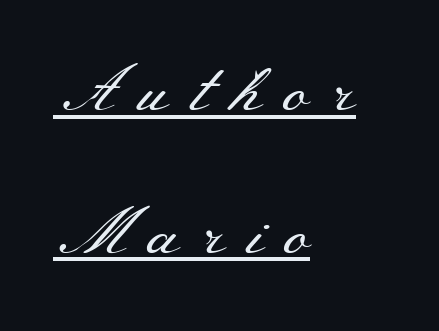
The image shows 64 px regular-weight, wide serif type; set left-aligned, loose line spacing (2.23x), unusually wide letter spacing (+0.33 em), underlined; medium stroke contrast and a small x-height.
